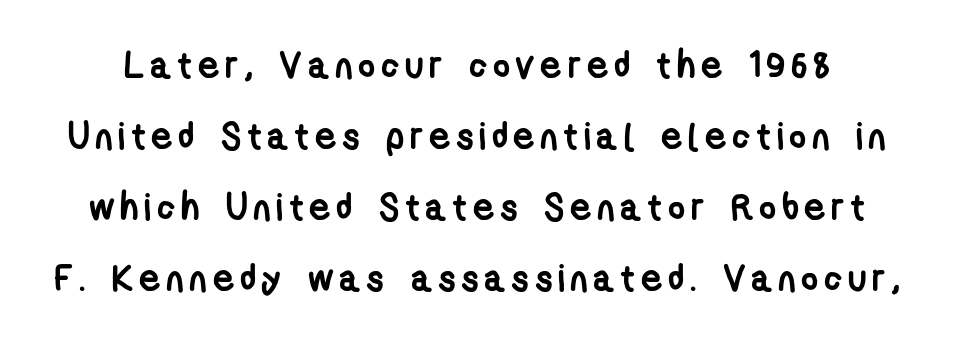
To sum up the face: it is a sans, with no serifs. Words float on clear page, feet unadorned. Spacing verdict: proportional, widths tailored to each character. I'd describe the lettering as bold — thick and assertive.
